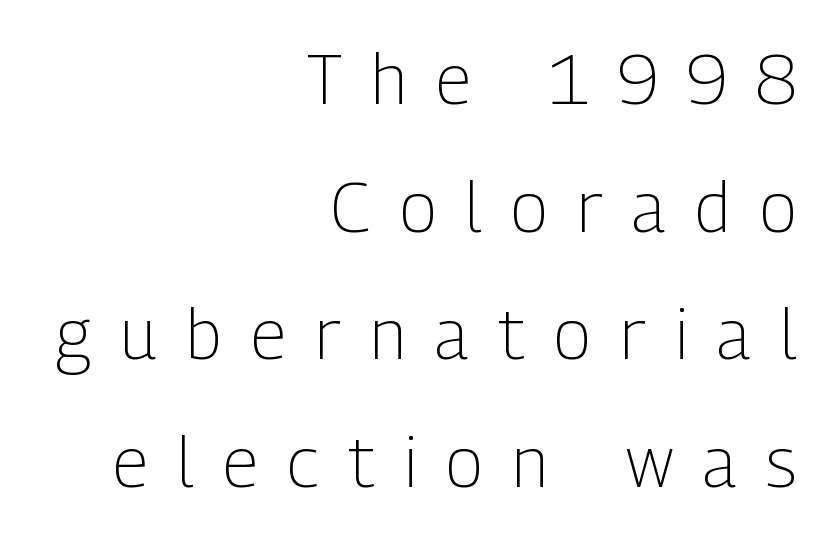
The image shows 69 px light, condensed sans-serif type, upright; set right-aligned, line spacing 1.85x, unusually wide letter spacing (+0.43 em), not underlined; low stroke contrast and a medium x-height.
